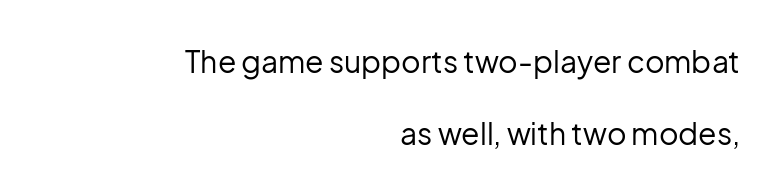
The image shows 30 px regular-weight sans-serif type, upright; set right-aligned, loose line spacing (2.4x), normal letter spacing, not underlined; low stroke contrast and a medium x-height.
